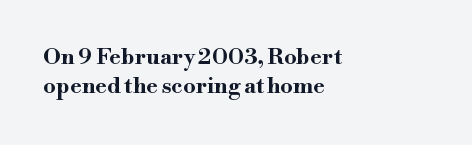
{"italic": "no", "bold": "yes", "underline": "no", "align": "left", "line_spacing": "normal", "line_spacing_ratio": 1.34, "letter_spacing": "normal", "letter_spacing_em": 0.0, "glyph_px": 22}
